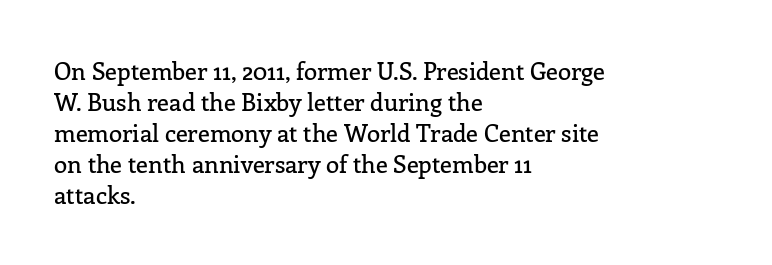
The rag falls on the right side of this text block. How would I describe the line gaps? Plain and ordinary. Ordinary non-slanted type is in use. The gaps between neighbouring characters are ordinary and unremarkable.
